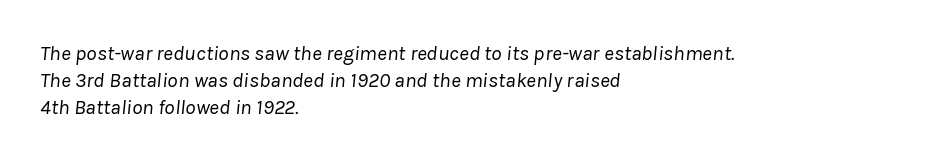
{"italic": "yes", "lean": "right", "slant_degrees": 8, "bold": "no", "underline": "no", "align": "left", "line_spacing": "normal", "line_spacing_ratio": 1.28, "letter_spacing": "normal", "letter_spacing_em": 0.0, "glyph_px": 21}
